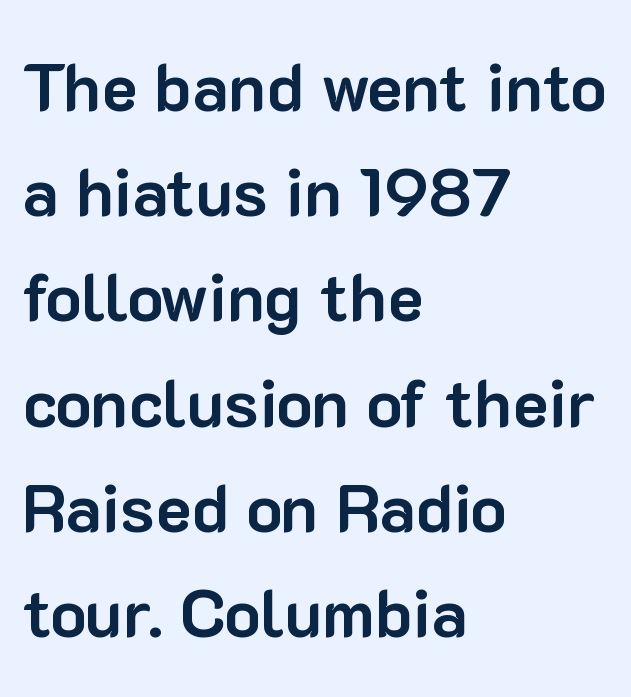
This block has exactly the height ordinary leading produces. These lines carry a lot of weight — the face is fully bold. Type without underlining. Is this a fixed-width face? No — the glyphs have proportional, varying widths. Horizontal alignment here is leftward, the default for most running prose. Characters follow at the spacing the type designer built in.
